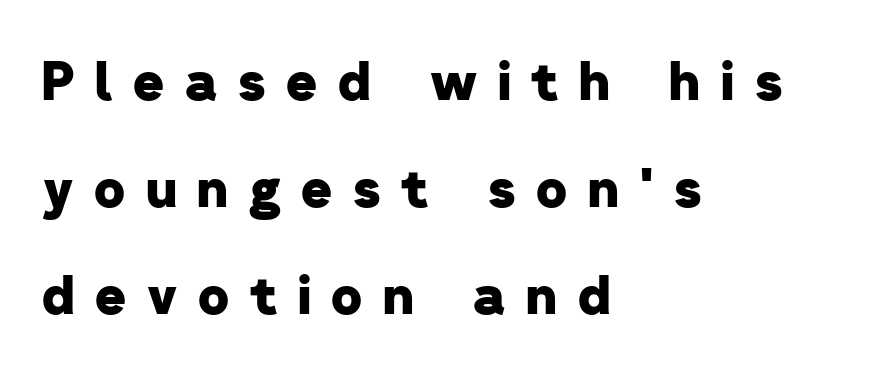
Q: Is the text bold? A: Yes.
Q: Is the typeface a serif or a sans-serif typeface? A: Sans-serif.
Q: Is the text underlined? A: No.
Q: How is the paragraph aligned? A: Left-aligned.
Q: Is the spacing between letters normal or unusually wide? A: Unusually wide.
Q: Is the spacing between lines tight, normal or loose? A: Loose.
Q: Width (condensed, normal, or wide)? A: Normal.
Q: Stroke contrast? A: Low.
Q: x-height? A: Medium.
Q: Monospaced? A: No.
